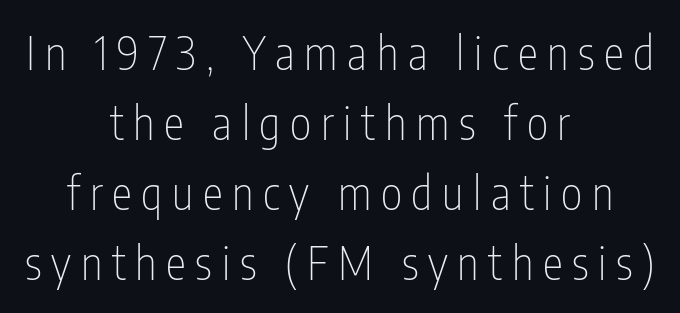
{"serif": "no", "italic": "no", "bold": "no", "weight": "thin", "width": "condensed", "stroke_contrast": "low", "x_height": "medium", "monospaced": "no", "underline": "no", "align": "center", "line_spacing": "normal", "line_spacing_ratio": 1.52, "letter_spacing": "wide", "letter_spacing_em": 0.21, "glyph_px": 46}
